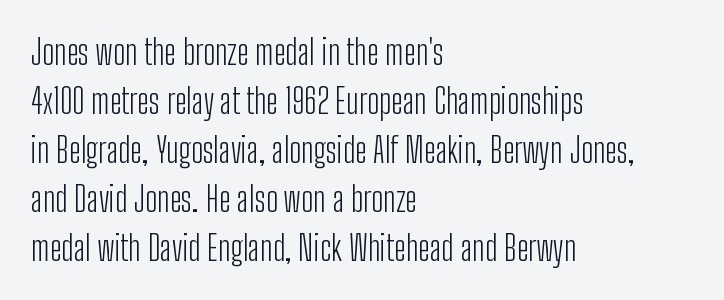
You could not count columns in this text — the font is proportionally spaced. Line starts are locked; line ends wander. Descenders hang freely into open space. Short note: letters normally spaced. No feet cap the strokes, marking this as sans-serif type. Weight: regular or lighter.
